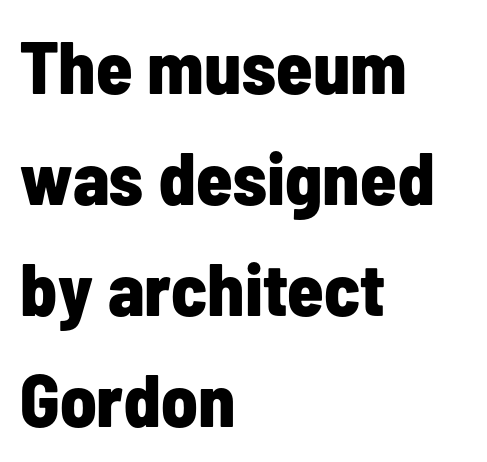
{"serif": "no", "italic": "no", "bold": "yes", "weight": "bold", "width": "condensed", "stroke_contrast": "low", "x_height": "medium", "monospaced": "no", "underline": "no", "align": "left", "line_spacing": "normal", "line_spacing_ratio": 1.5, "letter_spacing": "normal", "letter_spacing_em": 0.0, "glyph_px": 74}
